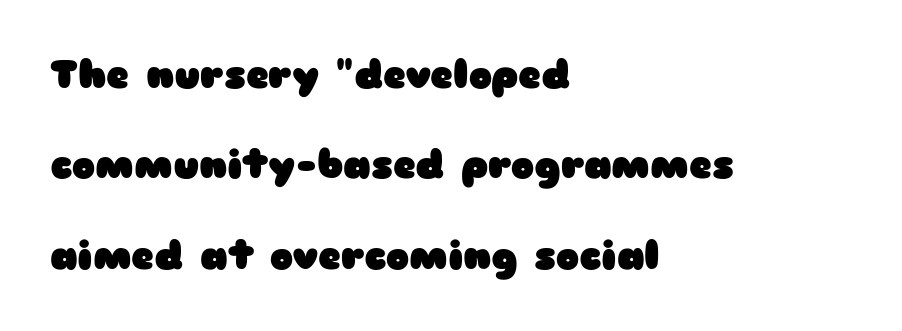
Q: Is the text bold? A: Yes.
Q: Is the text italic (slanted)? A: No, it is upright.
Q: Is the typeface a serif or a sans-serif typeface? A: Sans-serif.
Q: Is the text underlined? A: No.
Q: How is the paragraph aligned? A: Left-aligned.
Q: Is the spacing between letters normal or unusually wide? A: Normal.
Q: Is the spacing between lines tight, normal or loose? A: Loose.
Q: Width (condensed, normal, or wide)? A: Wide.
Q: Stroke contrast? A: Low.
Q: x-height? A: Medium.
Q: Monospaced? A: No.
